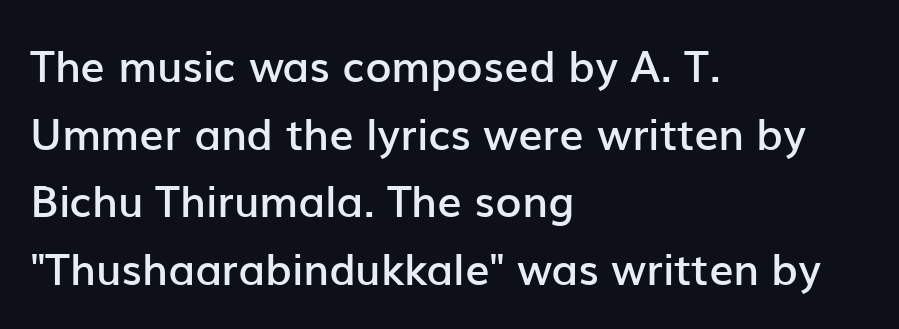
The image shows 43 px semibold sans-serif type, upright; set left-aligned, normal line spacing (1.57x), normal letter spacing, not underlined; low stroke contrast and a medium x-height.
